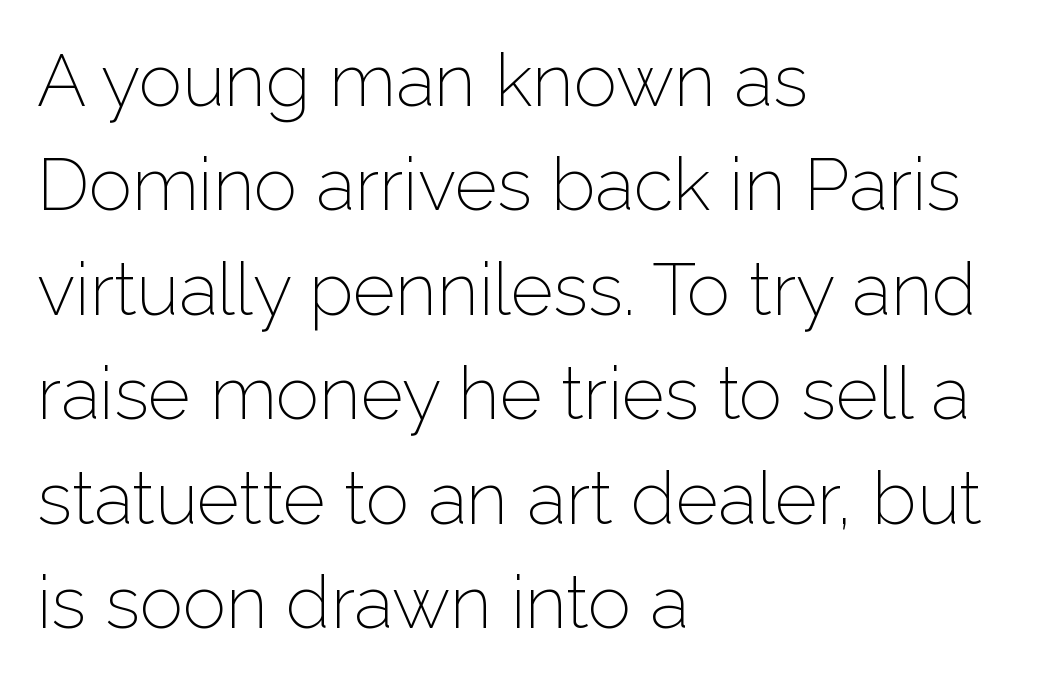
The image shows 73 px light sans-serif type, upright; set left-aligned, normal line spacing (1.43x), normal letter spacing, not underlined; low stroke contrast and a medium x-height.
